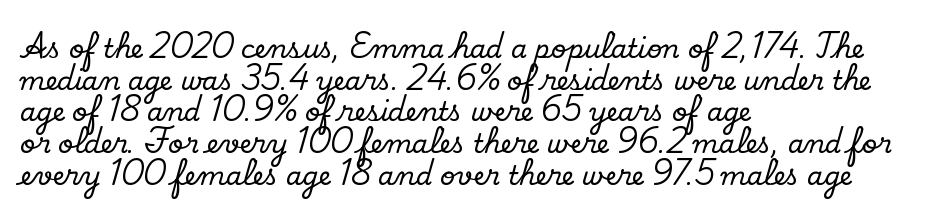
The baseline area is clear. The setting favours the left margin, as ordinary paragraphs usually do. These lines keep a tight, regular rhythm from letter to letter.
